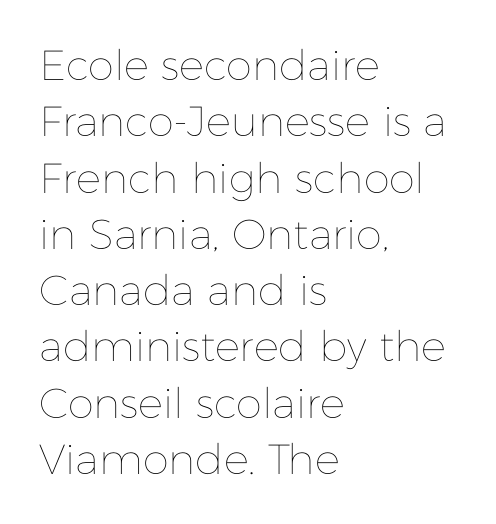
Q: Is the text bold? A: No.
Q: Is the text italic (slanted)? A: No, it is upright.
Q: Is the text underlined? A: No.
Q: How is the paragraph aligned? A: Left-aligned.
Q: Is the spacing between letters normal or unusually wide? A: Normal.
Q: Is the spacing between lines tight, normal or loose? A: Normal.
Q: Width (condensed, normal, or wide)? A: Normal.
Q: Stroke contrast? A: Low.
Q: x-height? A: Medium.
Q: Monospaced? A: No.
